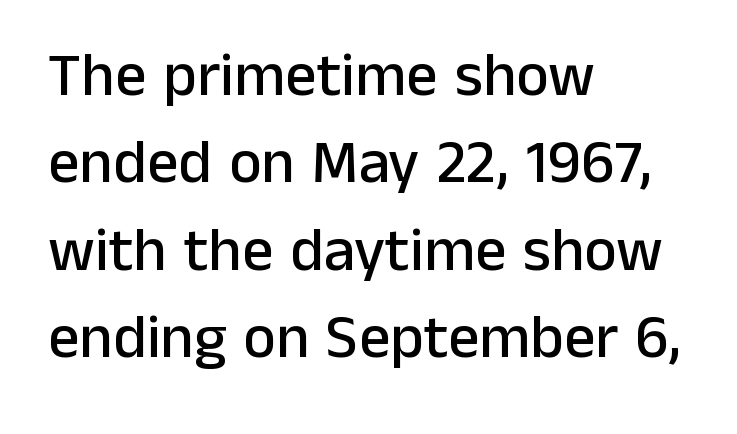
The letters stand straight up with perfectly vertical stems. Typeset ragged right — the left edge is the straight one. In terms of letterform style, serifs are entirely absent. Here the glyphs are tracked normally, forming tight word shapes.
